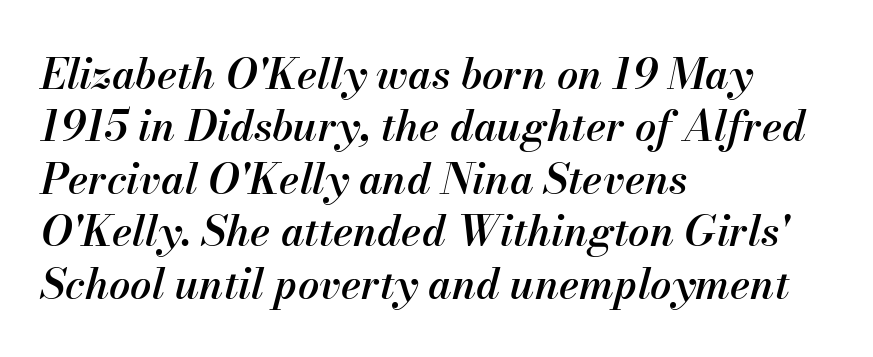
Caption: standard tracking, unaltered. Looking at the ascenders, they clearly lean. Line starts are locked; line ends wander. A normal amount of white space separates one row of letters from the next. The gap between lines stays unmarked.
